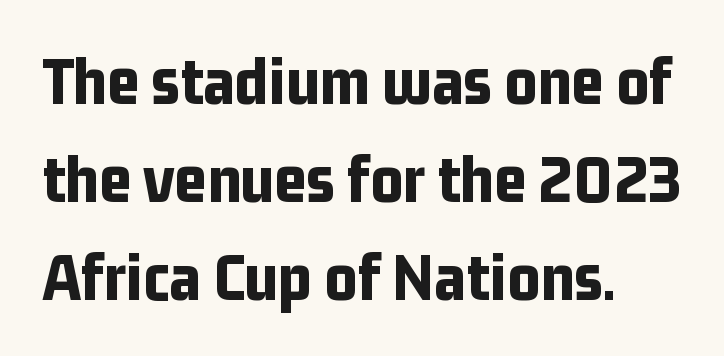
{"serif": "no", "italic": "no", "bold": "yes", "weight": "bold", "width": "condensed", "stroke_contrast": "low", "x_height": "medium", "monospaced": "no", "underline": "no", "align": "left", "line_spacing": "normal", "line_spacing_ratio": 1.4, "letter_spacing": "normal", "letter_spacing_em": 0.0, "glyph_px": 70}
